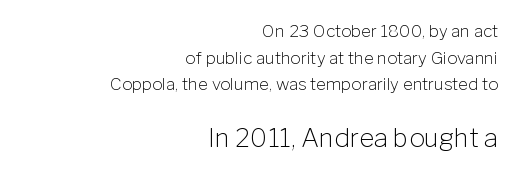
Unbolded letterforms with no extra heft. The horizontal fit of the characters is conventional and even. Alignment: flush right. The line-height multiplier appears to be the usual default.
